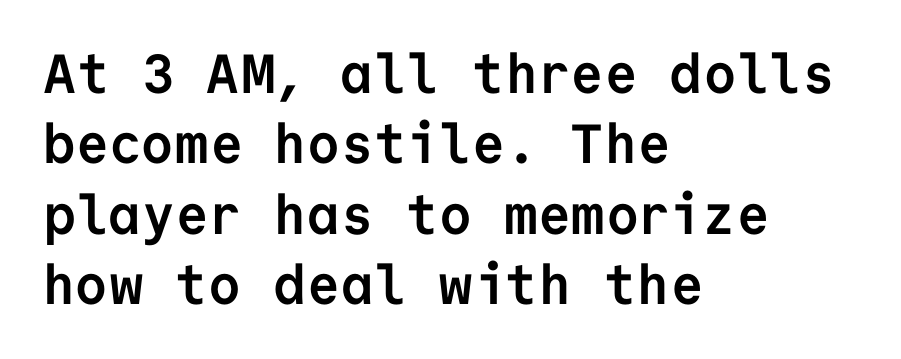
Q: Is the text bold? A: Yes.
Q: Is the text italic (slanted)? A: No, it is upright.
Q: Is the typeface a serif or a sans-serif typeface? A: Sans-serif.
Q: Is the text underlined? A: No.
Q: How is the paragraph aligned? A: Left-aligned.
Q: Is the spacing between letters normal or unusually wide? A: Normal.
Q: Is the spacing between lines tight, normal or loose? A: Normal.
Q: Width (condensed, normal, or wide)? A: Normal.
Q: Stroke contrast? A: Low.
Q: x-height? A: Medium.
Q: Monospaced? A: Yes.
